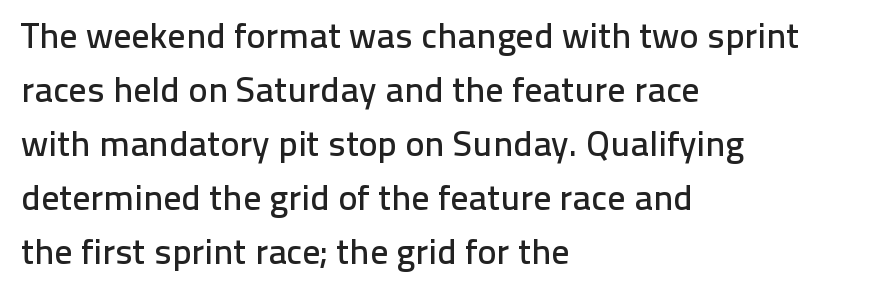
The image shows 36 px sans-serif type, upright; set left-aligned, normal line spacing (1.5x), normal letter spacing, not underlined; low stroke contrast and a medium x-height.
